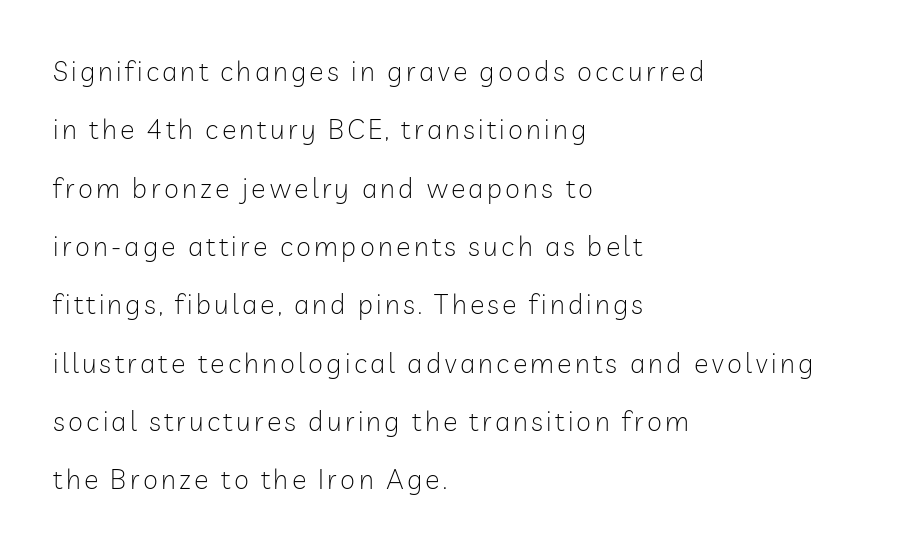
The passage shown stacks its lines with a broad gap. Descenders are the only things crossing below the line. Every character sits straight up, as roman type does. The rendering anchors every line to the left-hand side. Is the type heavy? It reads as light-to-regular instead.
